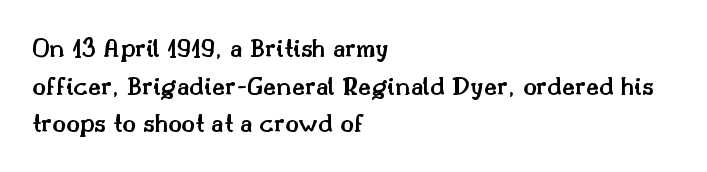
Q: Is the text bold? A: Semi-bold.
Q: Is the text italic (slanted)? A: No, it is upright.
Q: Is the typeface a serif or a sans-serif typeface? A: Serif.
Q: Is the text underlined? A: No.
Q: How is the paragraph aligned? A: Left-aligned.
Q: Is the spacing between letters normal or unusually wide? A: Normal.
Q: Is the spacing between lines tight, normal or loose? A: Normal.
Q: Width (condensed, normal, or wide)? A: Normal.
Q: Stroke contrast? A: Medium.
Q: x-height? A: Small.
Q: Monospaced? A: No.
